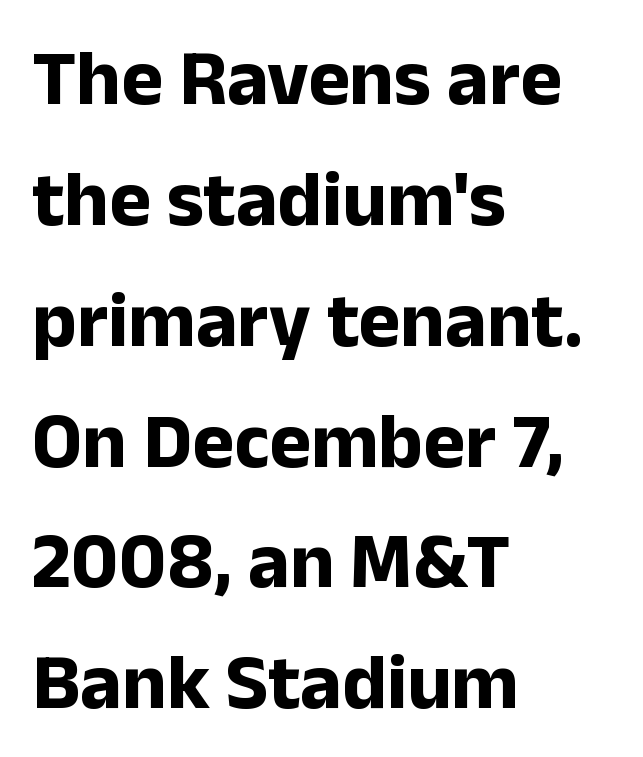
Italic? Not at all — the glyphs are vertical. Words appear dense and cohesive because spacing is normal. Serifs: no, the terminals of the letterforms are clean. Note the varied advance widths — an 'i' is clearly narrower than an 'm'. The rendering anchors every line to the left-hand side. Each glyph is drawn with heavy, bold strokes.
